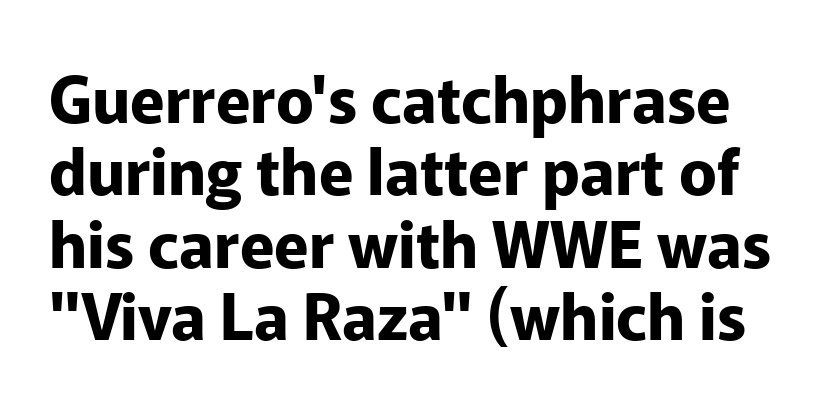
Q: Is the text bold? A: Yes.
Q: Is the text italic (slanted)? A: No, it is upright.
Q: Is the typeface a serif or a sans-serif typeface? A: Sans-serif.
Q: Is the text underlined? A: No.
Q: Is the spacing between letters normal or unusually wide? A: Normal.
Q: Is the spacing between lines tight, normal or loose? A: Tight.
Q: Width (condensed, normal, or wide)? A: Normal.
Q: Stroke contrast? A: Low.
Q: x-height? A: Medium.
Q: Monospaced? A: No.
